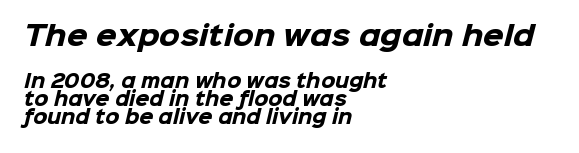
Q: Is the text bold? A: Yes.
Q: Is the text underlined? A: No.
Q: How is the paragraph aligned? A: Left-aligned.
Q: Is the spacing between letters normal or unusually wide? A: Normal.
Q: Is the spacing between lines tight, normal or loose? A: Tight.
Q: Which block of text is set in a larger size, the first (top) or the second (bottom)? A: The first (top) one.
